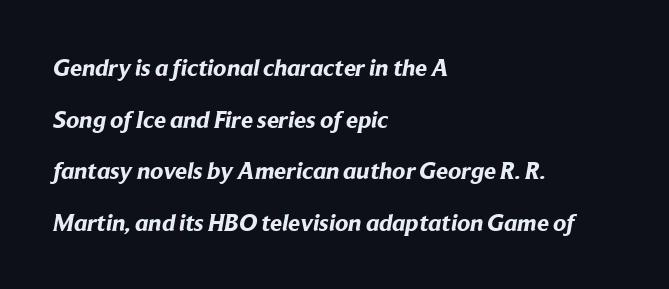
{"bold": "yes", "underline": "no", "align": "left", "line_spacing": "loose", "line_spacing_ratio": 2.15, "letter_spacing": "normal", "letter_spacing_em": 0.0, "glyph_px": 24}
